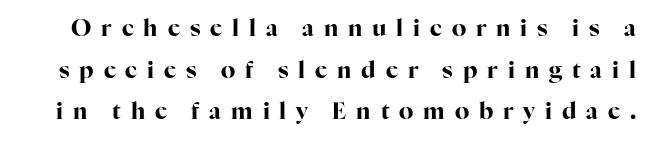
{"italic": "no", "bold": "yes", "underline": "no", "line_spacing_ratio": 1.81, "letter_spacing": "wide", "letter_spacing_em": 0.43, "glyph_px": 23}
